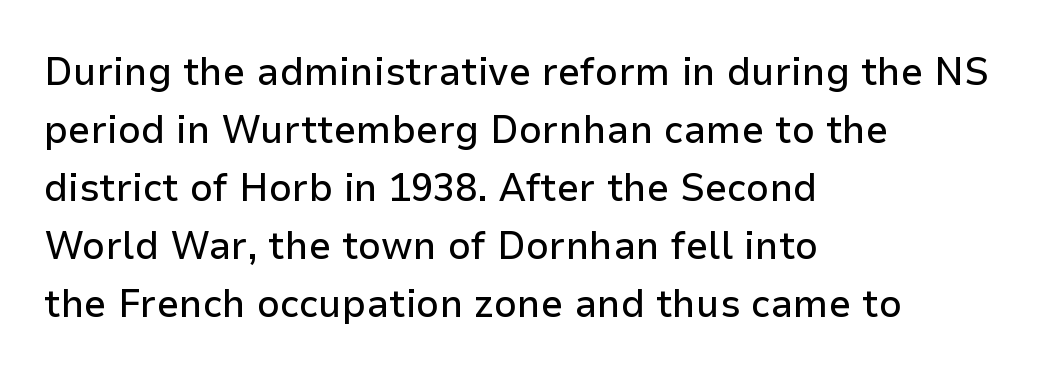
Q: Is the text italic (slanted)? A: No, it is upright.
Q: Is the typeface a serif or a sans-serif typeface? A: Sans-serif.
Q: Is the text underlined? A: No.
Q: How is the paragraph aligned? A: Left-aligned.
Q: Is the spacing between letters normal or unusually wide? A: Normal.
Q: Is the spacing between lines tight, normal or loose? A: Normal.
Q: Width (condensed, normal, or wide)? A: Normal.
Q: Stroke contrast? A: Low.
Q: x-height? A: Medium.
Q: Monospaced? A: No.
